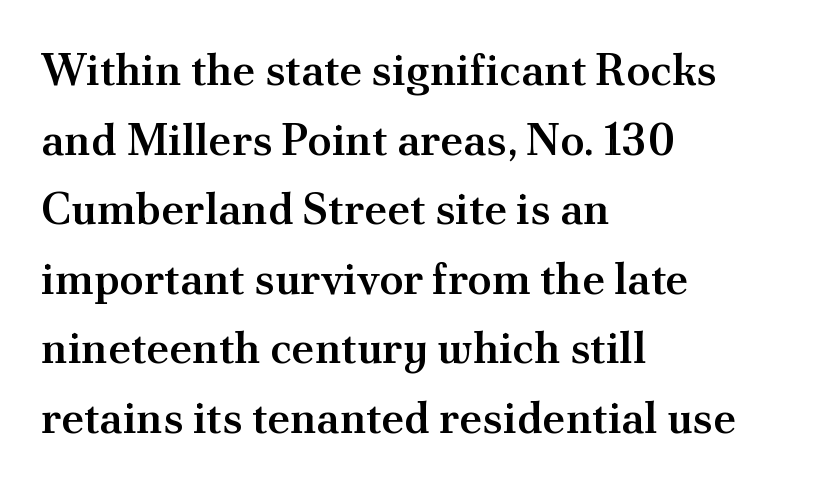
{"serif": "yes", "italic": "no", "bold": "semi", "weight": "semibold", "width": "normal", "stroke_contrast": "medium", "x_height": "small", "monospaced": "no", "underline": "no", "align": "left", "line_spacing": "normal", "line_spacing_ratio": 1.58, "letter_spacing": "normal", "letter_spacing_em": 0.0, "glyph_px": 44}
